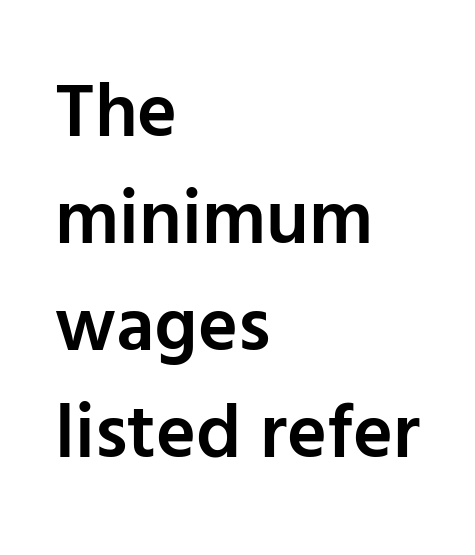
Q: Is the text bold? A: Semi-bold.
Q: Is the text italic (slanted)? A: No, it is upright.
Q: Is the typeface a serif or a sans-serif typeface? A: Sans-serif.
Q: Is the text underlined? A: No.
Q: How is the paragraph aligned? A: Left-aligned.
Q: Is the spacing between letters normal or unusually wide? A: Normal.
Q: Is the spacing between lines tight, normal or loose? A: Normal.
Q: Width (condensed, normal, or wide)? A: Normal.
Q: Stroke contrast? A: Low.
Q: x-height? A: Medium.
Q: Monospaced? A: No.
